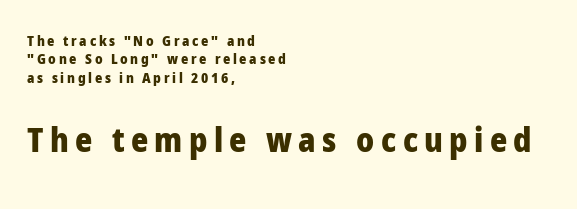
Q: Is the text bold? A: Yes.
Q: Is the text italic (slanted)? A: No, it is upright.
Q: Is the typeface a serif or a sans-serif typeface? A: Sans-serif.
Q: Is the text underlined? A: No.
Q: How is the paragraph aligned? A: Left-aligned.
Q: Is the spacing between lines tight, normal or loose? A: Normal.
Q: Which block of text is set in a larger size, the first (top) or the second (bottom)? A: The second (bottom) one.
Q: Width (condensed, normal, or wide)? A: Normal.
Q: Stroke contrast? A: Low.
Q: x-height? A: Medium.
Q: Monospaced? A: No.
